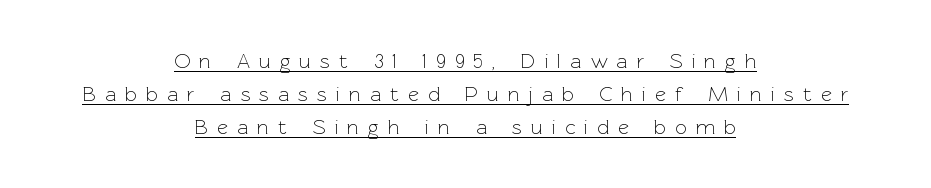
Q: Is the text bold? A: No.
Q: Is the text italic (slanted)? A: No, it is upright.
Q: Is the text underlined? A: Yes.
Q: How is the paragraph aligned? A: Centered.
Q: Is the spacing between letters normal or unusually wide? A: Unusually wide.
Q: Is the spacing between lines tight, normal or loose? A: Normal.
